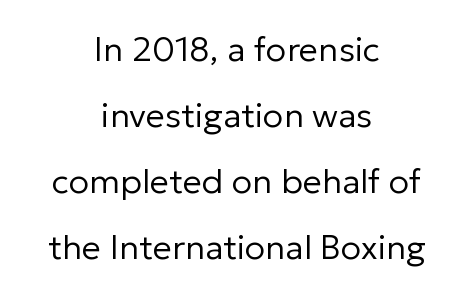
Q: Is the text bold? A: No.
Q: Is the text italic (slanted)? A: No, it is upright.
Q: Is the typeface a serif or a sans-serif typeface? A: Sans-serif.
Q: Is the text underlined? A: No.
Q: How is the paragraph aligned? A: Centered.
Q: Is the spacing between letters normal or unusually wide? A: Normal.
Q: Is the spacing between lines tight, normal or loose? A: Loose.
Q: Width (condensed, normal, or wide)? A: Normal.
Q: Stroke contrast? A: Low.
Q: x-height? A: Medium.
Q: Monospaced? A: No.
